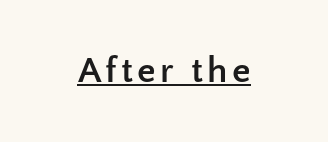
The image shows 37 px semibold sans-serif type, upright; set underlined; low stroke contrast and a medium x-height.
